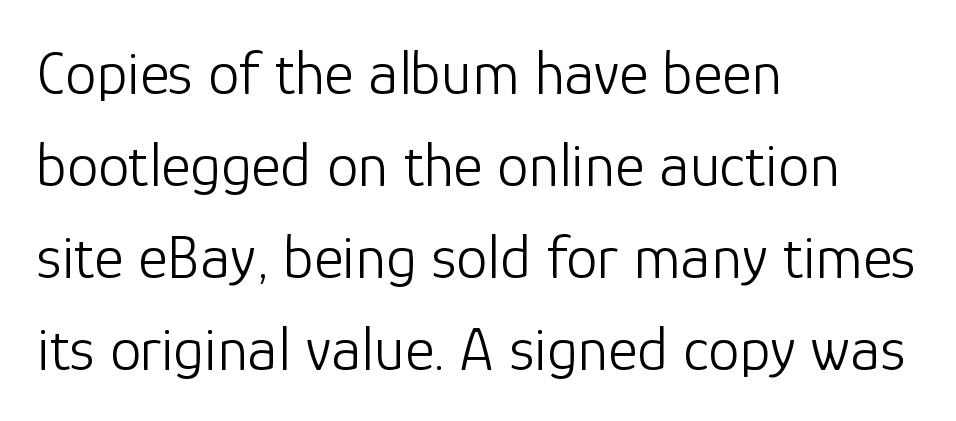
{"serif": "no", "italic": "no", "bold": "no", "weight": "light", "width": "normal", "stroke_contrast": "low", "x_height": "medium", "monospaced": "no", "underline": "no", "align": "left", "line_spacing": "normal", "line_spacing_ratio": 1.46, "letter_spacing": "normal", "letter_spacing_em": 0.0, "glyph_px": 63}
